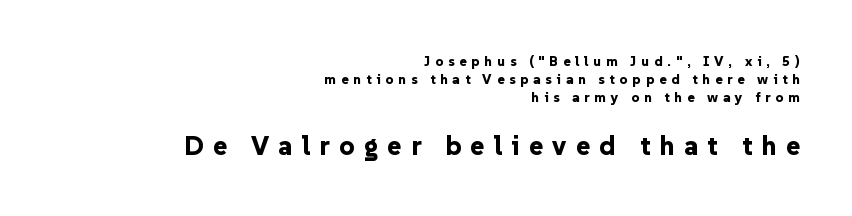
{"italic": "no", "bold": "yes", "underline": "no", "align": "right", "line_spacing": "normal", "line_spacing_ratio": 1.3, "letter_spacing": "wide", "letter_spacing_em": 0.34, "larger_block": "second", "size_ratio": 1.93, "glyph_px": 27}
